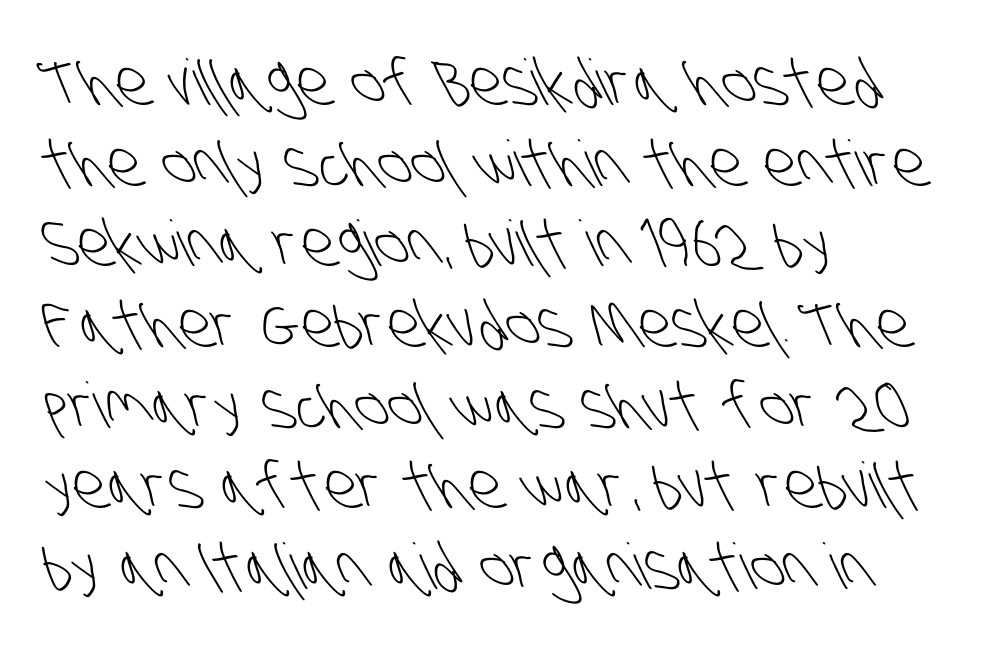
The image shows 63 px light, condensed sans-serif type; set left-aligned, normal line spacing (1.28x), normal letter spacing, not underlined; low stroke contrast and a large x-height.
